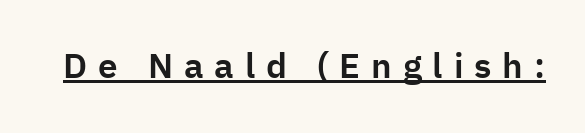
{"serif": "no", "italic": "no", "width": "normal", "stroke_contrast": "low", "x_height": "medium", "monospaced": "no", "underline": "yes", "letter_spacing": "wide", "letter_spacing_em": 0.31, "glyph_px": 35}
